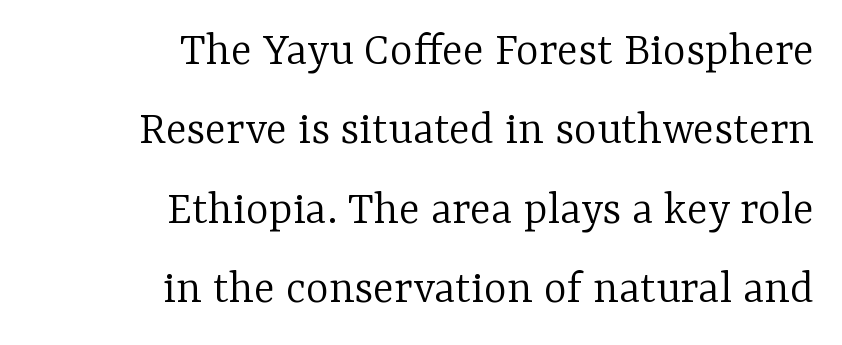
{"serif": "yes", "italic": "no", "bold": "no", "weight": "light", "width": "normal", "stroke_contrast": "low", "x_height": "medium", "monospaced": "no", "underline": "no", "align": "right", "line_spacing": "normal", "line_spacing_ratio": 1.62, "letter_spacing": "normal", "letter_spacing_em": 0.0, "glyph_px": 49}
